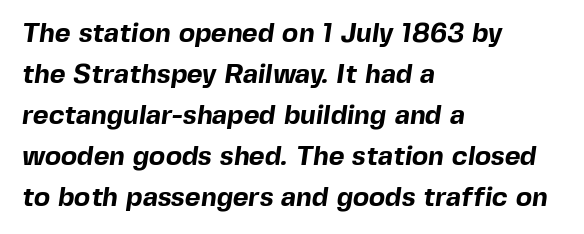
{"bold": "yes", "underline": "no", "align": "left", "line_spacing": "normal", "line_spacing_ratio": 1.52, "letter_spacing": "normal", "letter_spacing_em": 0.0, "glyph_px": 27}
